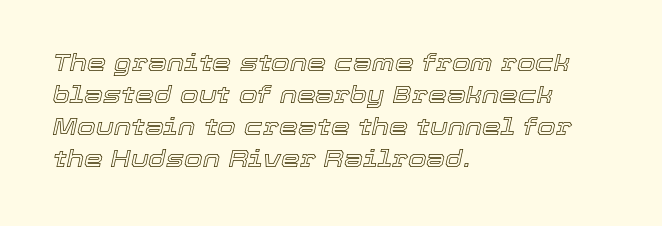
Line beginnings align vertically; line endings do not. Observe the ordinary spacing: letters are neighbours, not strangers. The zone under the glyphs is completely vacant. If you measured baseline to baseline, you'd find a middling distance. The passage shown leans; its letterforms are oblique.
